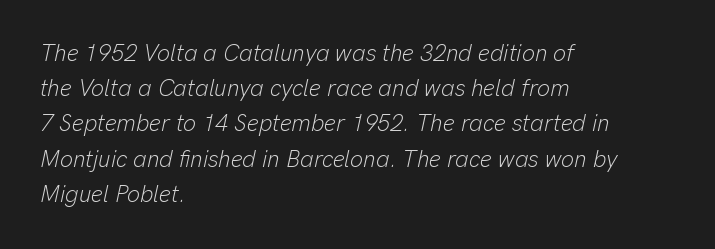
A typesetter would mark this as italic. Each row of text sits above clean, open space. Each stroke keeps to a modest, everyday thickness or less. Regarding leading, the lines here are spaced in the standard way. The text block is weighted toward the left margin, trailing off unevenly rightward.
